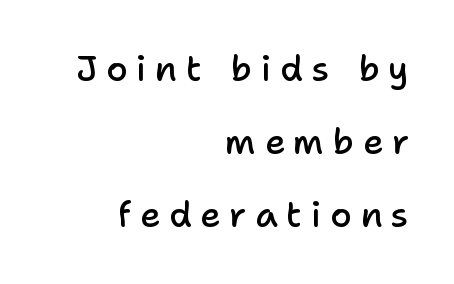
{"serif": "no", "italic": "no", "bold": "semi", "weight": "semibold", "width": "normal", "stroke_contrast": "low", "x_height": "medium", "monospaced": "no", "underline": "no", "align": "right", "line_spacing": "loose", "line_spacing_ratio": 2.08, "letter_spacing": "wide", "letter_spacing_em": 0.25, "glyph_px": 35}
